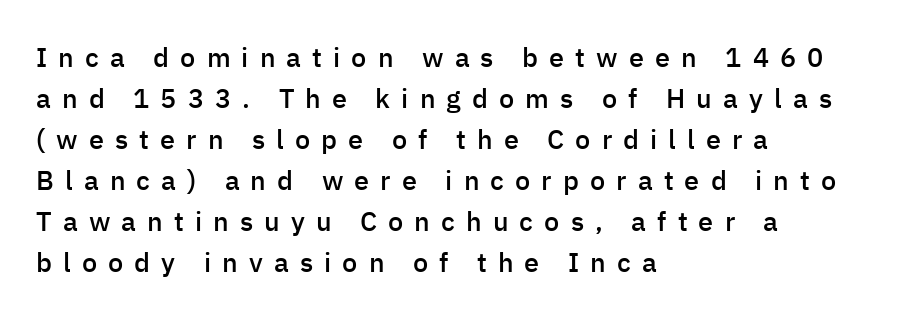
{"italic": "no", "bold": "semi", "underline": "no", "align": "left", "line_spacing": "normal", "line_spacing_ratio": 1.52, "letter_spacing": "wide", "letter_spacing_em": 0.41, "glyph_px": 27}
